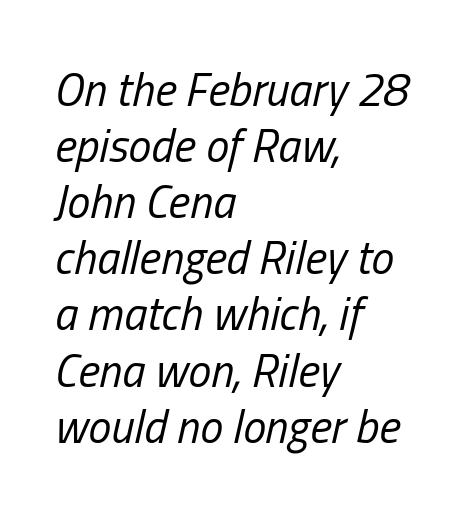
A typesetter would call this proportional, since set widths differ per character. The weight would be labelled regular, book, light, or lighter still. The letterforms sit shoulder to shoulder at normal distance. It's the slanting kind of type.
